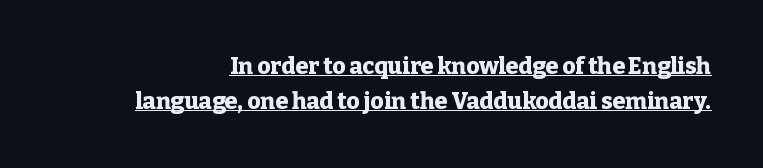
The image shows 23 px bold type, upright; set normal line spacing (1.52x), normal letter spacing, underlined.
